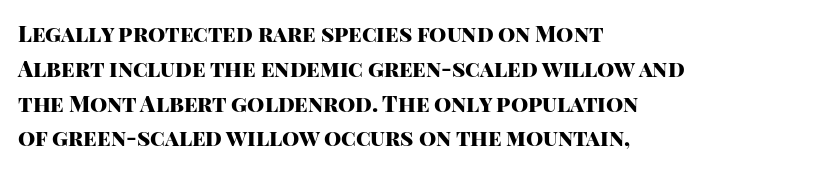
Q: Is the text bold? A: Yes.
Q: Is the text italic (slanted)? A: No, it is upright.
Q: Is the text underlined? A: No.
Q: How is the paragraph aligned? A: Left-aligned.
Q: Is the spacing between letters normal or unusually wide? A: Normal.
Q: Is the spacing between lines tight, normal or loose? A: Normal.
